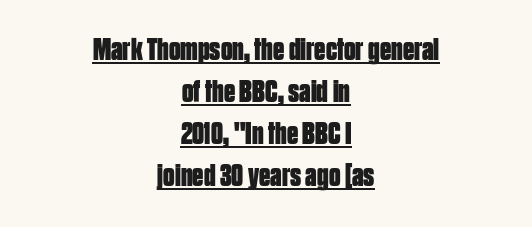
Does the weight exceed regular? Yes, all the way to bold. To sum up the face: it is a sans, with no serifs. Does a line run under the words? Yes, clearly. Words appear dense and cohesive because spacing is normal.
